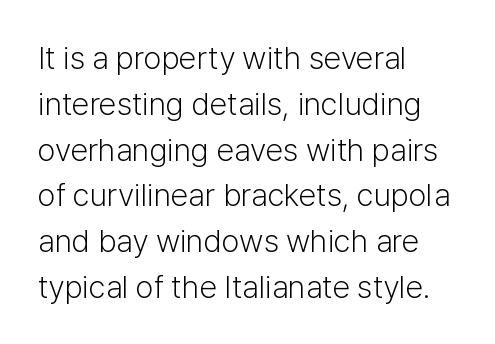
{"serif": "no", "italic": "no", "bold": "no", "weight": "light", "width": "normal", "stroke_contrast": "low", "x_height": "medium", "monospaced": "no", "underline": "no", "align": "left", "line_spacing": "normal", "line_spacing_ratio": 1.43, "letter_spacing": "normal", "letter_spacing_em": 0.0, "glyph_px": 32}
